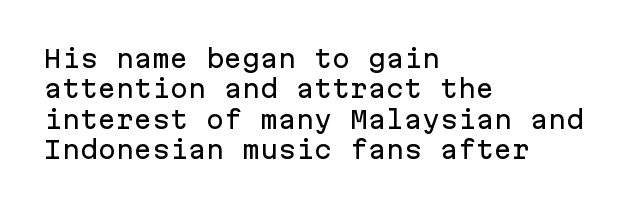
Unmarked baselines from the first word to the last. Short and long lines alike share a common starting point at left. The horizontal fit of the characters is conventional and even. Leading matches the norm, producing a regular column. In terms of posture, this sample is upright.
